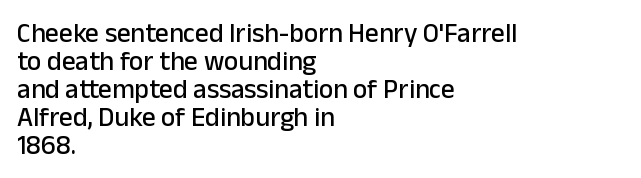
The image shows 27 px text type, upright; set left-aligned, tight line spacing (1.04x), normal letter spacing, not underlined.
